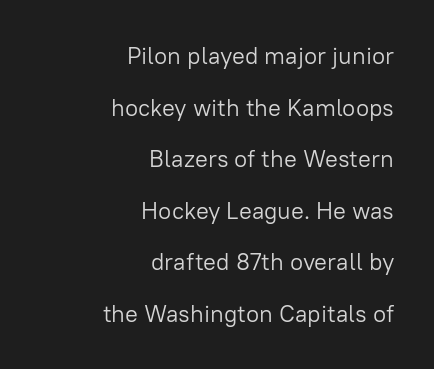
Q: Is the text bold? A: No.
Q: Is the text italic (slanted)? A: No, it is upright.
Q: Is the text underlined? A: No.
Q: How is the paragraph aligned? A: Right-aligned.
Q: Is the spacing between letters normal or unusually wide? A: Normal.
Q: Is the spacing between lines tight, normal or loose? A: Loose.
